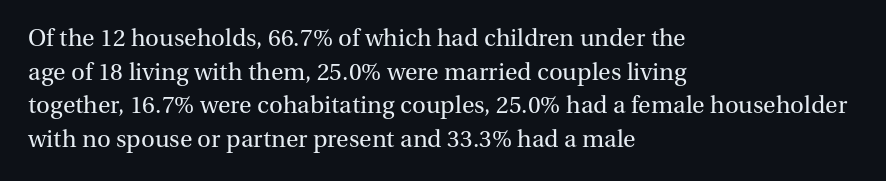
Does the copy run flush right? No — it runs flush left. Does extra space separate the letters? No, they use regular spacing. The letters look calm and open, with moderate or lighter stems. Beneath every word, the page is bare. Normally led — the rows are evenly, conventionally spaced.
